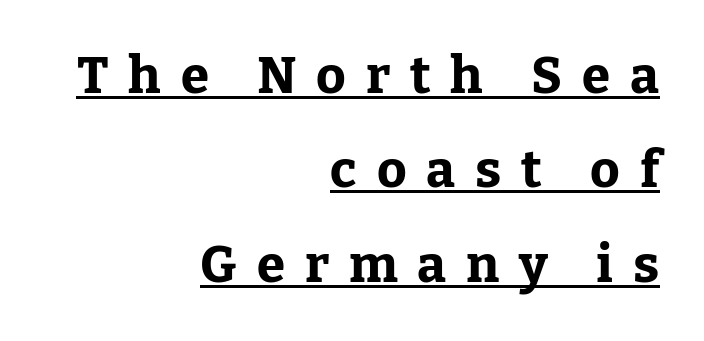
The image shows 51 px bold serif type, upright; set right-aligned, line spacing 1.85x, unusually wide letter spacing (+0.39 em), underlined; low stroke contrast and a medium x-height.
